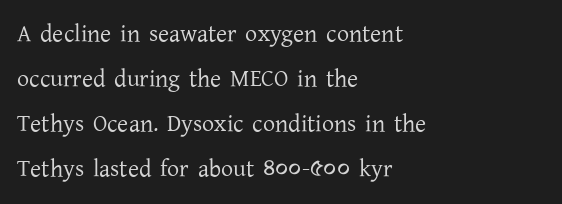
No italicization has been applied; the sample stays upright. Spacing between characters is what you'd get straight out of the box. Caption: face not bold, strokes unweighted. The baseline area is clear.
